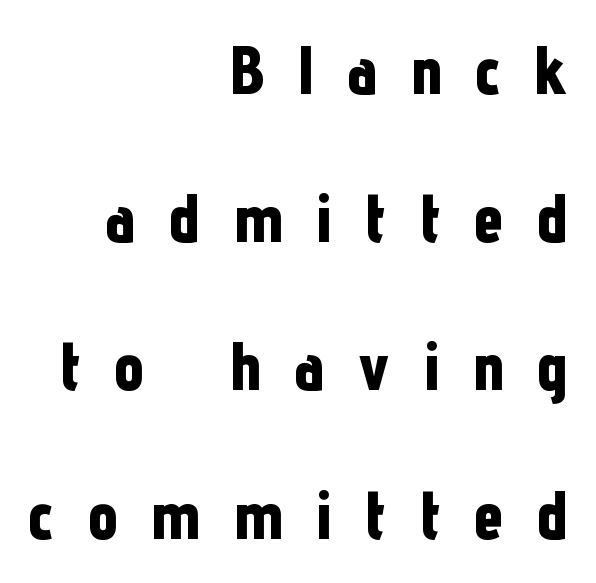
Each letter keeps its own natural width here, so spacing adapts to shape. Honestly, there is no underline to notice here at all. This rendering uses right alignment, leaving the left contour irregular. Stroke terminals: plain, sans-serif. The tracking jumps out immediately: characters are airy and widely separated.
